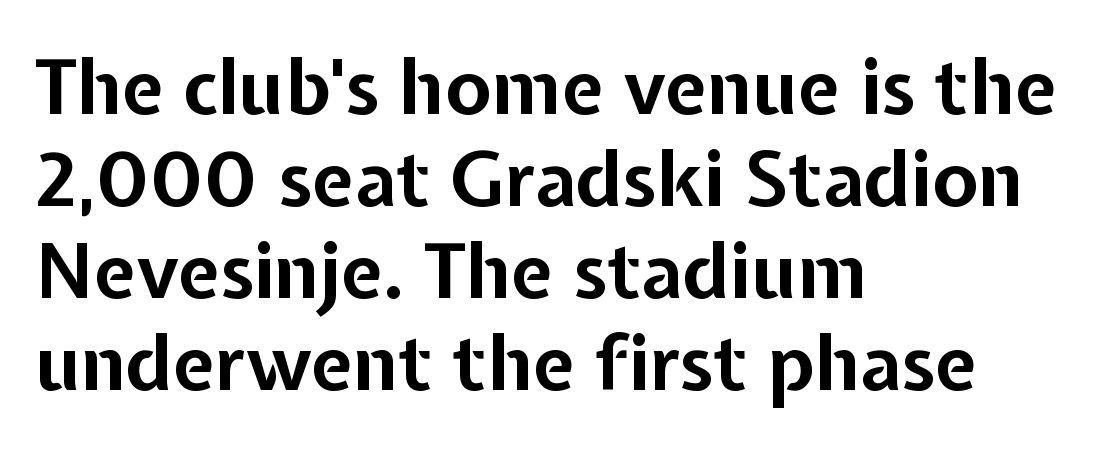
Does extra space separate the letters? No, they use regular spacing. I'd describe the lettering as bold — thick and assertive. The ragged edge is on the right, which tells us the setting is flush left. You can tell from the bare stems that sans-serif type was used. Italic? Not at all — the glyphs are vertical. Nobody drew a line under any word here.
